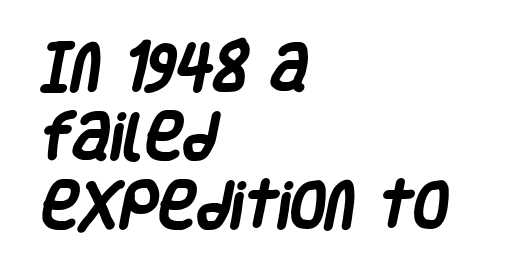
Honestly, the letter spacing is just normal — you wouldn't notice it. Looks like regular typesetting: each glyph gets only the width it needs. Is the block centered? No — it sits flush against the left margin. A clean baseline with only descenders dipping below it. The line-height multiplier appears to be the usual default. Each letter's strokes conclude bluntly, with no projecting serifs.
